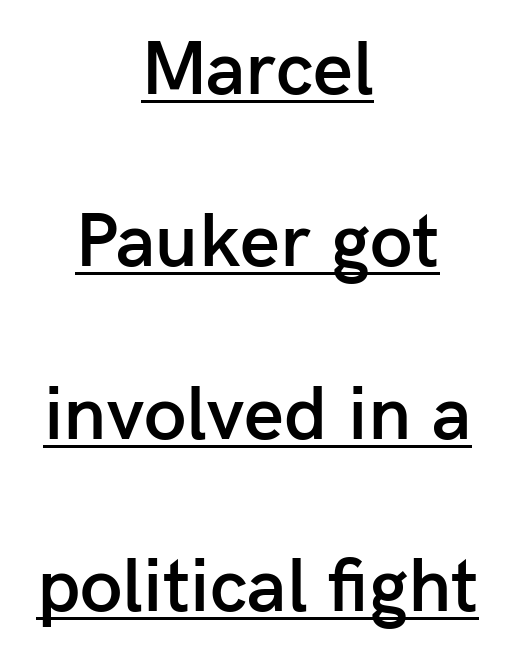
How heavy is the stroke? Medium-heavy — a semibold, shy of bold. Tracking value appears to be zero — textbook default spacing. How would I describe the line gaps? Wide and relaxed. Descenders here cross a horizontal rule under the line.
